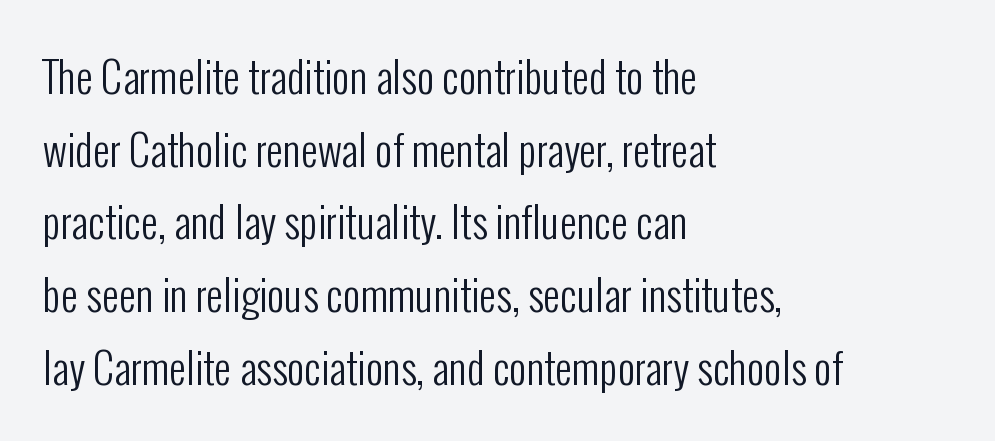
{"serif": "no", "italic": "no", "bold": "no", "weight": "regular", "width": "condensed", "stroke_contrast": "low", "x_height": "medium", "monospaced": "no", "underline": "no", "align": "left", "line_spacing_ratio": 1.73, "letter_spacing": "normal", "letter_spacing_em": 0.0, "glyph_px": 42}
